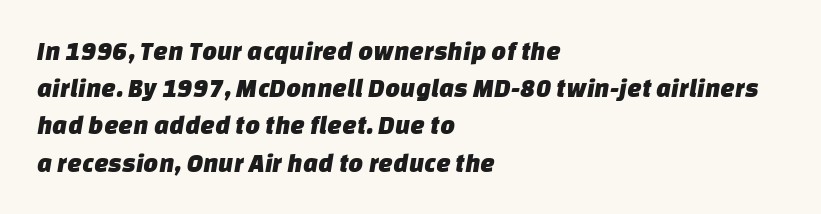
The image shows 26 px text type; set left-aligned, normal line spacing (1.43x), normal letter spacing, not underlined.
